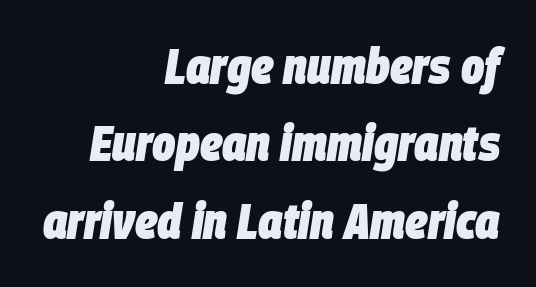
The image shows 49 px heavy, condensed type, italic (leaning right); set right-aligned, normal line spacing (1.58x), normal letter spacing, not underlined; low stroke contrast and a large x-height.
